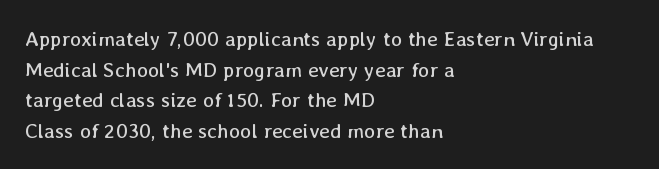
The strip under each line holds only bare page. The lines in this sample share a left origin and differ only in where they stop. The block of text has a typical density, with ordinary space between rows. A typesetter would call this zero additional tracking. Each stroke keeps to a modest, everyday thickness or less. Style check: upright.
